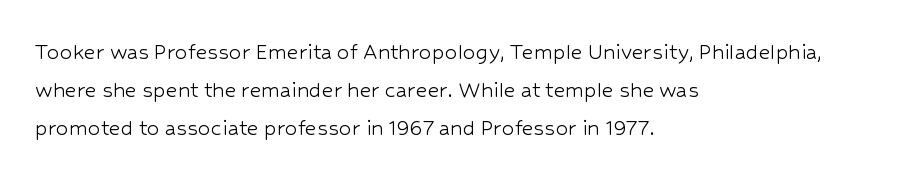
The glyphs are unaccompanied by any horizontal stroke below them. Posture: vertical. These lines keep a tight, regular rhythm from letter to letter. Interline gaps are of average width in this sample. The paragraph shown leans on its left margin.
